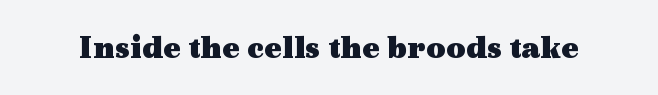
The image shows 33 px heavy, wide serif type, upright; set normal letter spacing, not underlined; a medium x-height.
